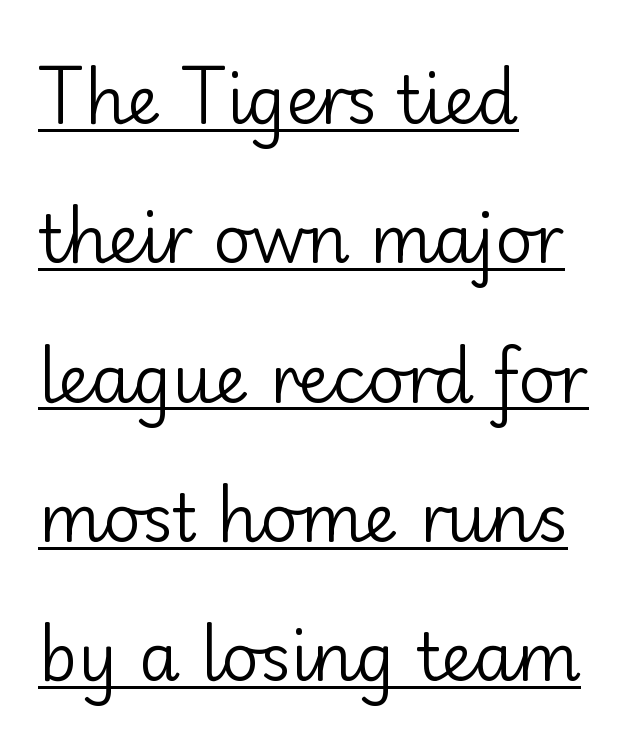
Where is the straight margin? On the left. You could fit nearly another row in the gap between these rows. You can tell from the bare stems that sans-serif type was used. Nothing heavy about these letters — not bold at all. Compared with undecorated copy, this sample adds a rule below the words.
